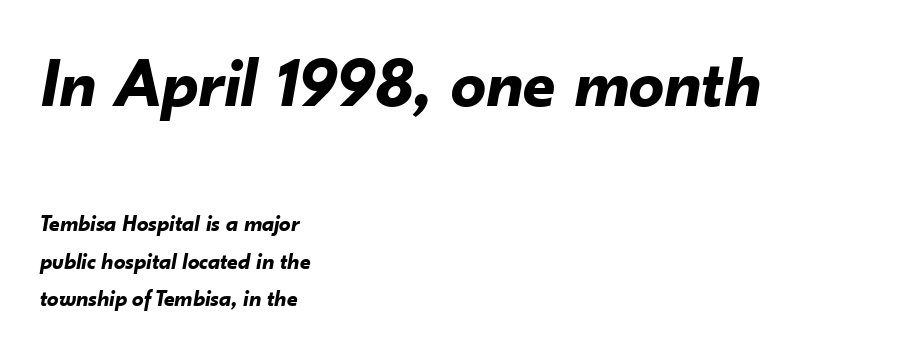
Q: Is the text bold? A: Yes.
Q: Is the text italic (slanted)? A: Yes, it leans right by about 10 degrees.
Q: Is the text underlined? A: No.
Q: How is the paragraph aligned? A: Left-aligned.
Q: Is the spacing between letters normal or unusually wide? A: Normal.
Q: Is the spacing between lines tight, normal or loose? A: Normal.
Q: Which block of text is set in a larger size, the first (top) or the second (bottom)? A: The first (top) one.
Q: Width (condensed, normal, or wide)? A: Normal.
Q: Stroke contrast? A: Low.
Q: x-height? A: Small.
Q: Monospaced? A: No.
